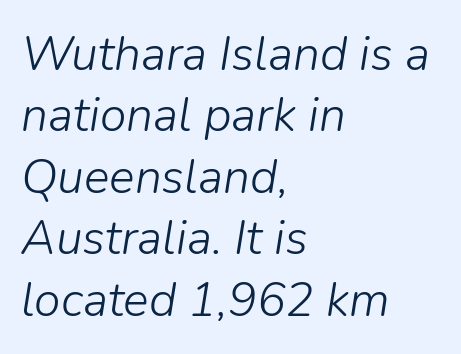
Q: Is the text bold? A: No.
Q: Is the text italic (slanted)? A: Yes, it leans right by about 9 degrees.
Q: Is the text underlined? A: No.
Q: How is the paragraph aligned? A: Left-aligned.
Q: Is the spacing between letters normal or unusually wide? A: Normal.
Q: Is the spacing between lines tight, normal or loose? A: Normal.
Q: Width (condensed, normal, or wide)? A: Normal.
Q: Stroke contrast? A: Low.
Q: x-height? A: Medium.
Q: Monospaced? A: No.
